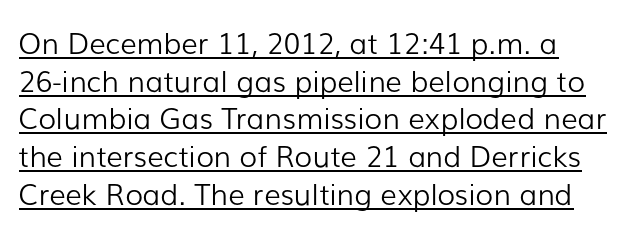
The image shows 29 px light sans-serif type, upright; set normal line spacing (1.3x), normal letter spacing, underlined; low stroke contrast and a medium x-height.
